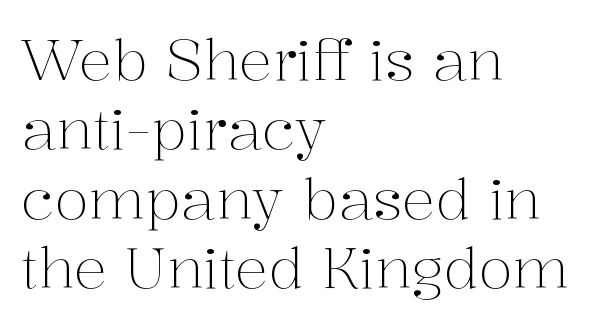
The image shows 56 px light serif type, upright; set left-aligned, line spacing 1.24x, normal letter spacing, not underlined; medium stroke contrast and a medium x-height.
